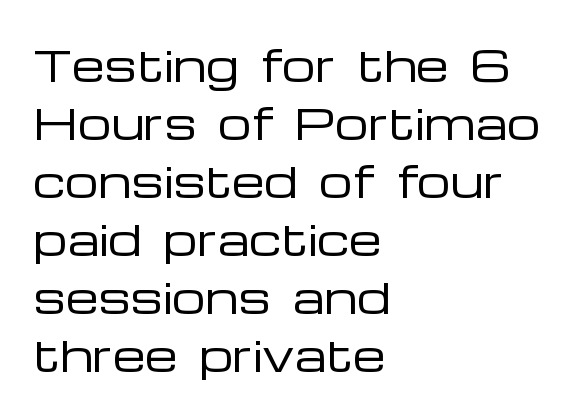
Q: Is the text bold? A: No.
Q: Is the text italic (slanted)? A: No, it is upright.
Q: Is the typeface a serif or a sans-serif typeface? A: Sans-serif.
Q: Is the text underlined? A: No.
Q: How is the paragraph aligned? A: Left-aligned.
Q: Is the spacing between letters normal or unusually wide? A: Normal.
Q: Is the spacing between lines tight, normal or loose? A: Normal.
Q: Width (condensed, normal, or wide)? A: Wide.
Q: Stroke contrast? A: Low.
Q: x-height? A: Medium.
Q: Monospaced? A: No.
